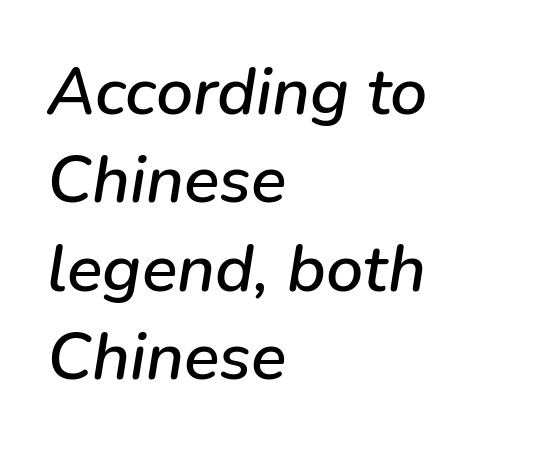
The image shows 66 px text type, italic (leaning right); set left-aligned, normal line spacing (1.34x), normal letter spacing, not underlined; low stroke contrast and a medium x-height.
